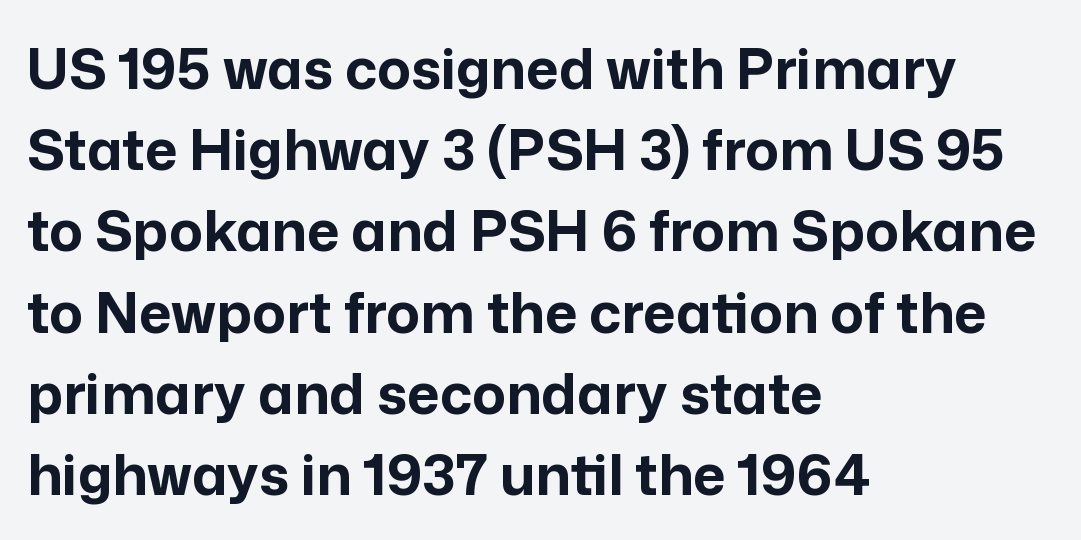
Q: Is the text bold? A: Yes.
Q: Is the text italic (slanted)? A: No, it is upright.
Q: Is the typeface a serif or a sans-serif typeface? A: Sans-serif.
Q: Is the text underlined? A: No.
Q: How is the paragraph aligned? A: Left-aligned.
Q: Is the spacing between letters normal or unusually wide? A: Normal.
Q: Is the spacing between lines tight, normal or loose? A: Normal.
Q: Width (condensed, normal, or wide)? A: Normal.
Q: Stroke contrast? A: Low.
Q: x-height? A: Medium.
Q: Monospaced? A: No.
